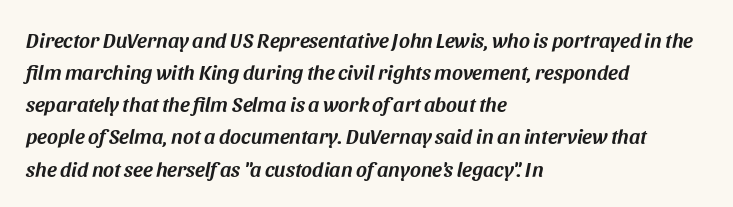
In terms of posture, this sample is oblique. Is the block centered? No — it sits flush against the left margin. Honestly, the row spacing looks completely unremarkable. Inter-character spacing is left at the font's built-in metrics. Each row of text sits above clean, open space.
